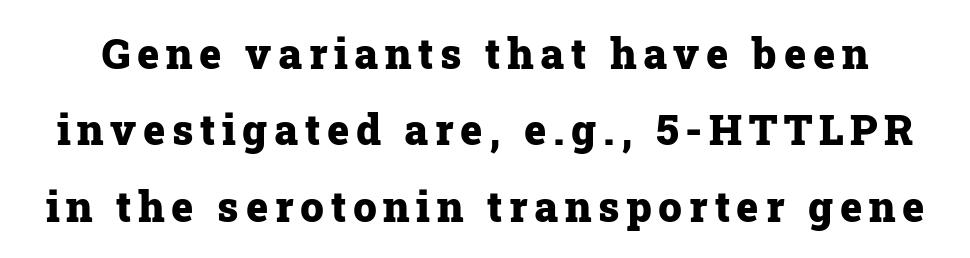
{"serif": "yes", "italic": "no", "bold": "yes", "weight": "heavy", "width": "normal", "stroke_contrast": "low", "x_height": "medium", "monospaced": "no", "underline": "no", "line_spacing_ratio": 1.82, "glyph_px": 42}
